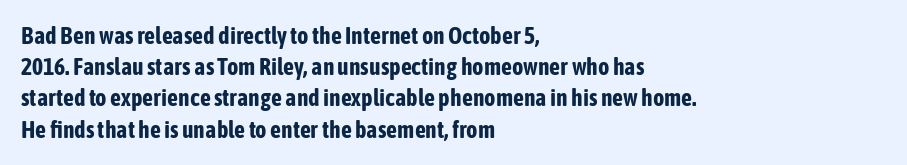
Q: Is the text bold? A: Yes.
Q: Is the text italic (slanted)? A: No, it is upright.
Q: Is the text underlined? A: No.
Q: How is the paragraph aligned? A: Left-aligned.
Q: Is the spacing between letters normal or unusually wide? A: Normal.
Q: Is the spacing between lines tight, normal or loose? A: Normal.
